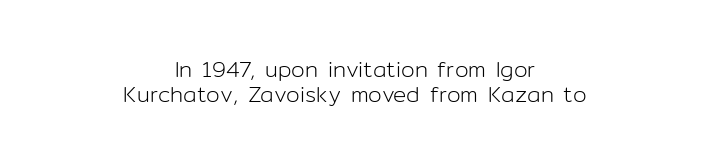
Glance below the letters and you will spot only blank space. The horizontal fit of the characters is conventional and even. Compared with a flush-left layout, this one balances lines on the center instead. One glance says dense: line gaps are narrower than usual. The cut favours lightness, reaching ordinary text weight at its darkest. The letters stand upright; this is a roman face.
